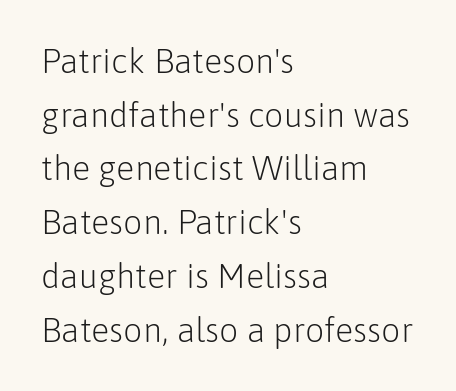
The image shows 34 px light sans-serif type, upright; set left-aligned, normal line spacing (1.58x), normal letter spacing, not underlined; low stroke contrast and a medium x-height.
